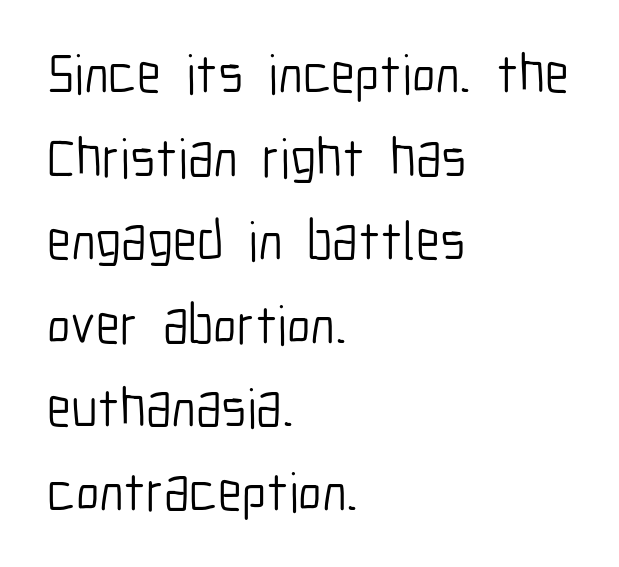
{"serif": "no", "italic": "no", "bold": "no", "weight": "light", "width": "condensed", "stroke_contrast": "low", "x_height": "medium", "monospaced": "no", "underline": "no", "align": "left", "line_spacing": "normal", "line_spacing_ratio": 1.52, "letter_spacing": "normal", "letter_spacing_em": 0.0, "glyph_px": 55}
